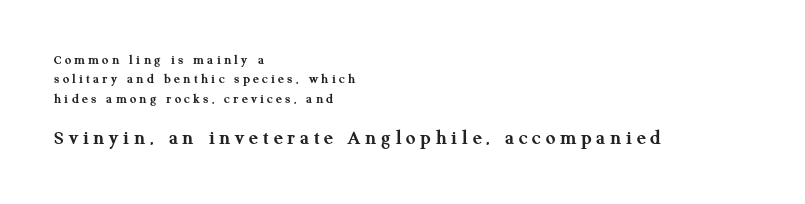
The lines sit at an ordinary, default distance from one another. Style check: upright. Each row of text sits above clean, open space. Caption: upper text group reduced, lower text group enlarged.
